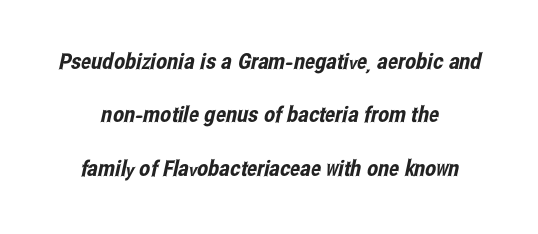
Q: Is the text underlined? A: No.
Q: How is the paragraph aligned? A: Centered.
Q: Is the spacing between letters normal or unusually wide? A: Normal.
Q: Is the spacing between lines tight, normal or loose? A: Loose.
